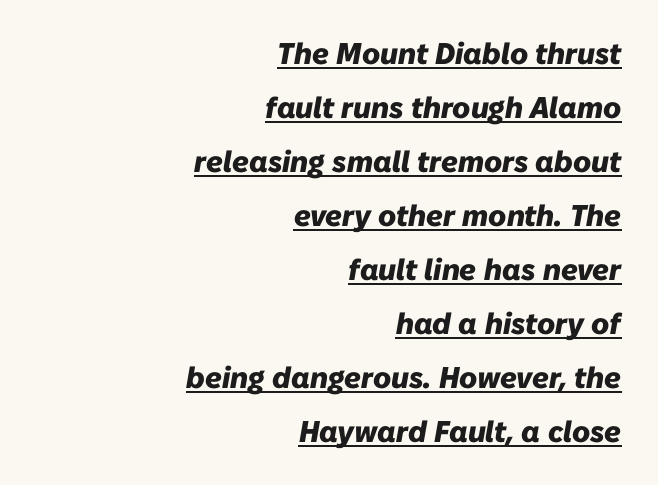
Q: Is the text bold? A: Yes.
Q: Is the text italic (slanted)? A: Yes, it leans right by about 10 degrees.
Q: Is the text underlined? A: Yes.
Q: How is the paragraph aligned? A: Right-aligned.
Q: Is the spacing between letters normal or unusually wide? A: Normal.
Q: Width (condensed, normal, or wide)? A: Normal.
Q: Stroke contrast? A: Low.
Q: x-height? A: Medium.
Q: Monospaced? A: No.
